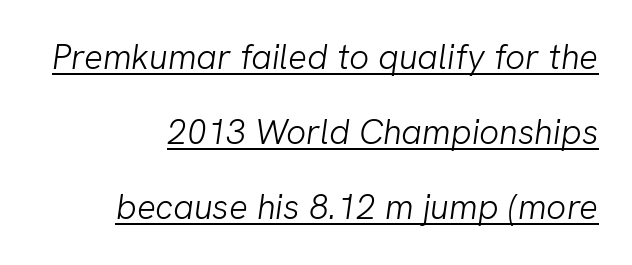
The image shows 35 px light sans-serif type; set right-aligned, loose line spacing (2.15x), normal letter spacing, underlined; low stroke contrast and a medium x-height.
